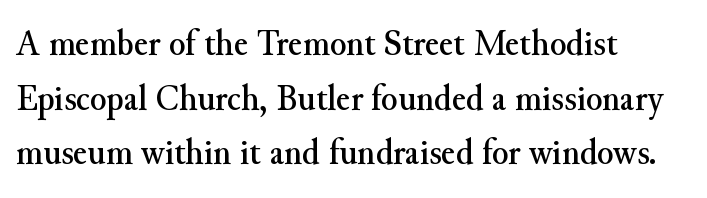
The type is set solid horizontally, with unmodified tracking. One-word summary of the alignment: left. The baseline area is clear. Students, observe: this is what conventionally led text looks like. It's the straight-up-and-down kind of type. A typesetter would call this proportional, since set widths differ per character.
